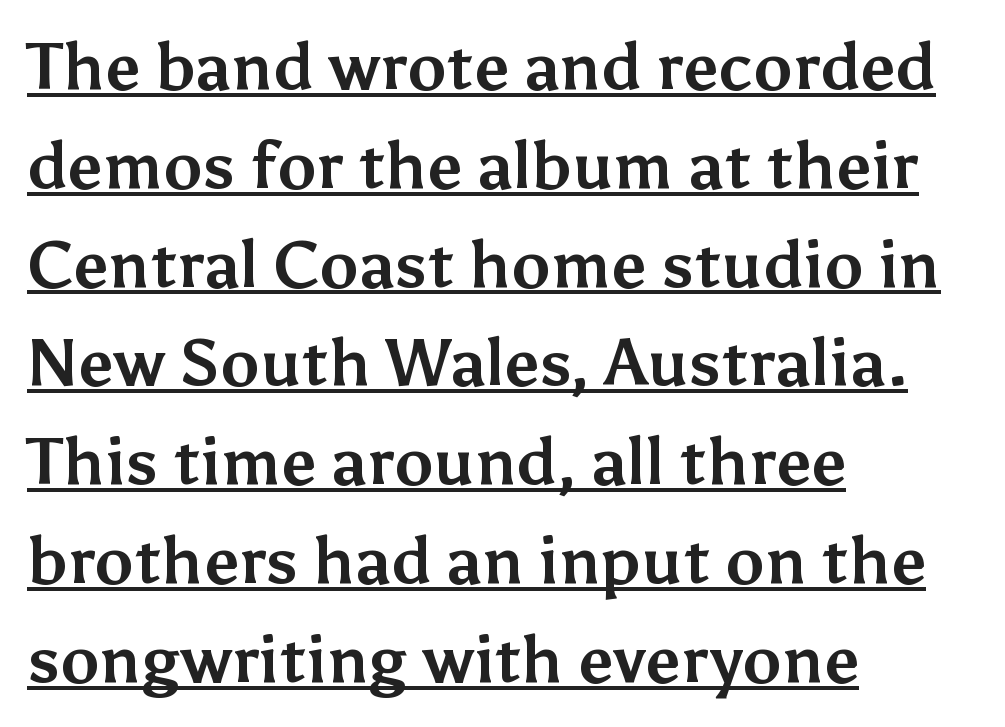
Q: Is the text bold? A: Yes.
Q: Is the text italic (slanted)? A: No, it is upright.
Q: Is the typeface a serif or a sans-serif typeface? A: Sans-serif.
Q: Is the text underlined? A: Yes.
Q: How is the paragraph aligned? A: Left-aligned.
Q: Is the spacing between letters normal or unusually wide? A: Normal.
Q: Is the spacing between lines tight, normal or loose? A: Normal.
Q: Width (condensed, normal, or wide)? A: Normal.
Q: Stroke contrast? A: Medium.
Q: x-height? A: Medium.
Q: Monospaced? A: No.
